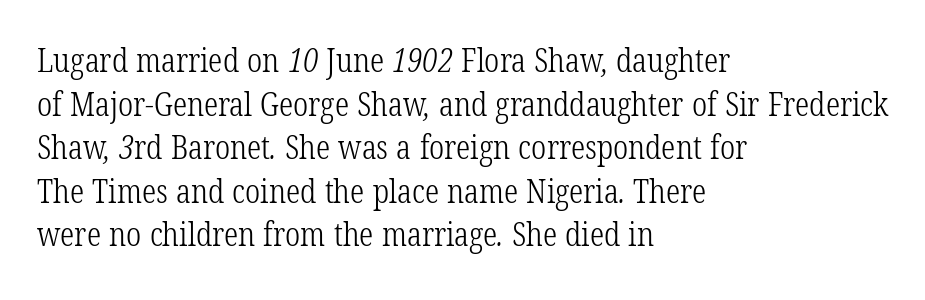
The strokes carry an ordinary text weight at most. Honestly, there is no underline to notice here at all. Successive baselines arrive at the customary interval. The face used here is proportionally spaced, like ordinary book or web type.
